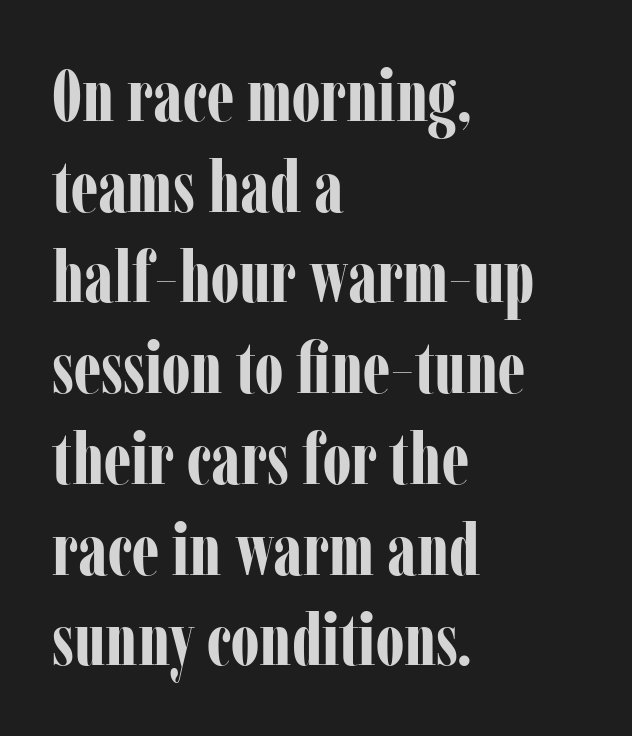
The image shows 72 px bold, condensed serif type, upright; set left-aligned, normal line spacing (1.26x), normal letter spacing, not underlined; low stroke contrast and a medium x-height.
